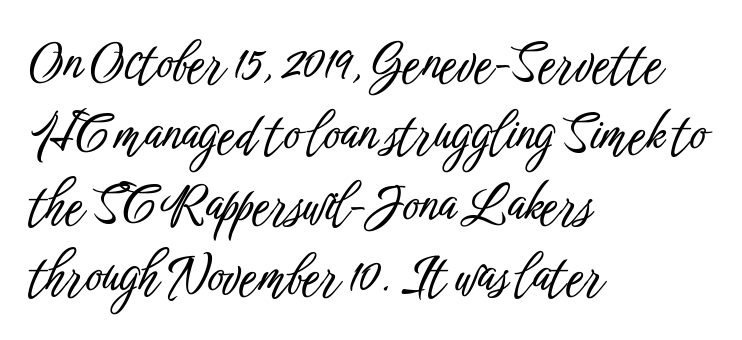
The image shows 50 px condensed sans-serif type; set left-aligned, normal line spacing (1.42x), normal letter spacing, not underlined; low stroke contrast and a medium x-height.
